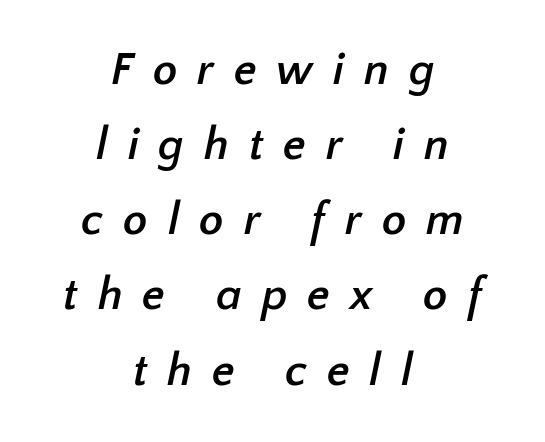
{"serif": "no", "bold": "yes", "weight": "semibold", "width": "normal", "stroke_contrast": "low", "x_height": "medium", "monospaced": "no", "underline": "no", "align": "center", "line_spacing": "normal", "line_spacing_ratio": 1.67, "letter_spacing": "wide", "letter_spacing_em": 0.44, "glyph_px": 45}
